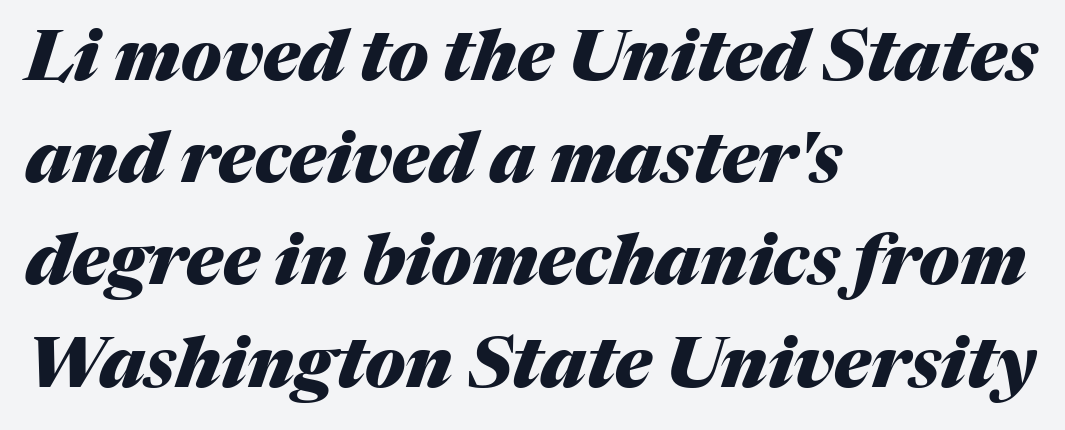
{"italic": "yes", "lean": "right", "slant_degrees": 17, "bold": "yes", "weight": "heavy", "width": "normal", "stroke_contrast": "medium", "x_height": "medium", "monospaced": "no", "underline": "no", "align": "left", "line_spacing": "normal", "line_spacing_ratio": 1.46, "letter_spacing": "normal", "letter_spacing_em": 0.0, "glyph_px": 70}
